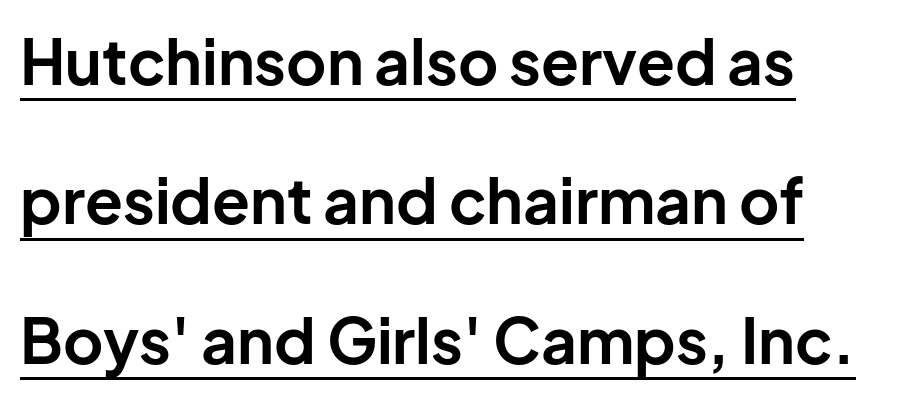
{"serif": "no", "italic": "no", "bold": "yes", "weight": "bold", "width": "normal", "stroke_contrast": "low", "x_height": "medium", "monospaced": "no", "underline": "yes", "align": "left", "line_spacing": "loose", "line_spacing_ratio": 2.25, "letter_spacing": "normal", "letter_spacing_em": 0.0, "glyph_px": 62}
